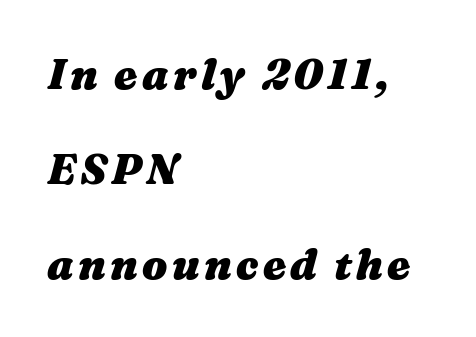
{"italic": "yes", "lean": "right", "slant_degrees": 16, "bold": "yes", "weight": "heavy", "width": "wide", "stroke_contrast": "medium", "x_height": "medium", "monospaced": "no", "underline": "no", "align": "left", "line_spacing": "loose", "line_spacing_ratio": 2.26, "glyph_px": 42}
